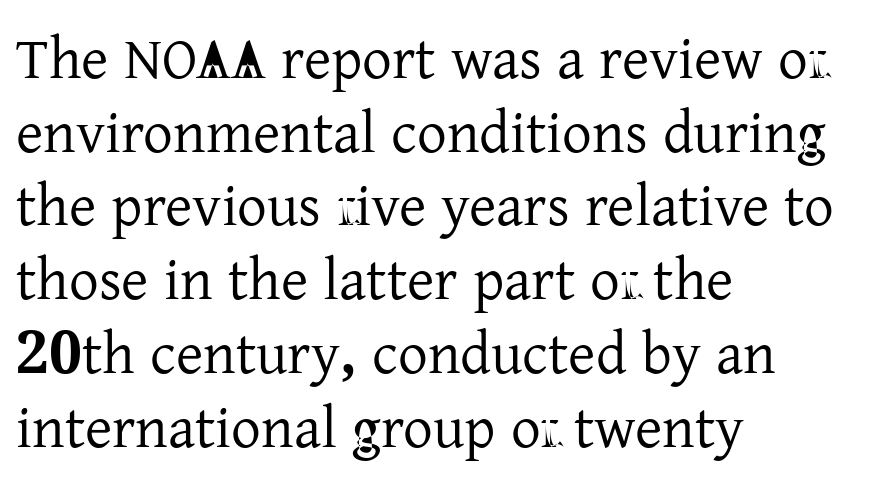
Q: Is the text italic (slanted)? A: No, it is upright.
Q: Is the typeface a serif or a sans-serif typeface? A: Serif.
Q: Is the text underlined? A: No.
Q: How is the paragraph aligned? A: Left-aligned.
Q: Is the spacing between letters normal or unusually wide? A: Normal.
Q: Is the spacing between lines tight, normal or loose? A: Normal.
Q: Width (condensed, normal, or wide)? A: Normal.
Q: Stroke contrast? A: Low.
Q: x-height? A: Medium.
Q: Monospaced? A: No.
